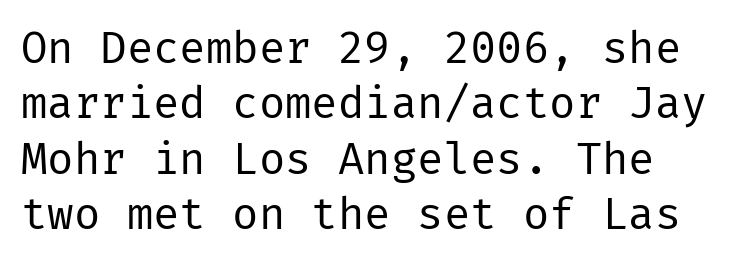
The image shows 44 px regular-weight sans-serif type, upright; set normal line spacing (1.26x), normal letter spacing, not underlined; low stroke contrast and a medium x-height.
